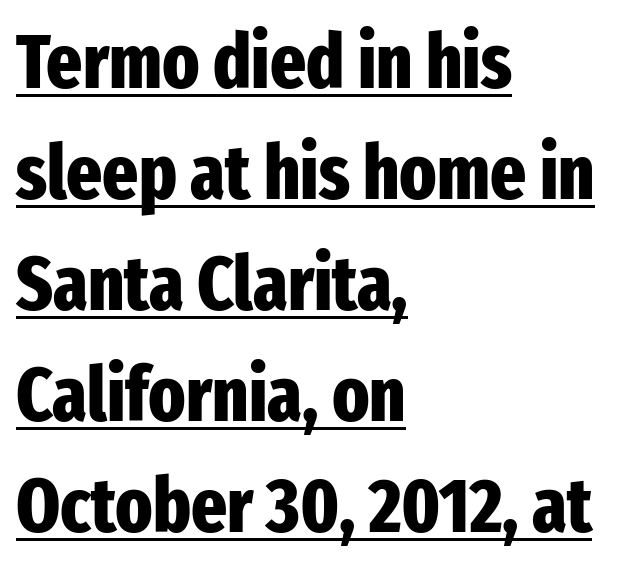
Q: Is the text bold? A: Yes.
Q: Is the text italic (slanted)? A: No, it is upright.
Q: Is the typeface a serif or a sans-serif typeface? A: Sans-serif.
Q: Is the text underlined? A: Yes.
Q: How is the paragraph aligned? A: Left-aligned.
Q: Is the spacing between letters normal or unusually wide? A: Normal.
Q: Is the spacing between lines tight, normal or loose? A: Normal.
Q: Width (condensed, normal, or wide)? A: Condensed.
Q: Stroke contrast? A: Low.
Q: x-height? A: Medium.
Q: Monospaced? A: No.
